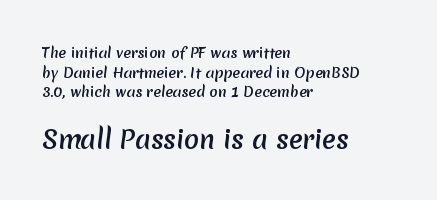
Each row of text sits above clean, open space. Heavy-handed strokes throughout: this text is bold. The passage shown begins with its smaller block and ends with its larger one. The rows are spaced the way most documents space them.
